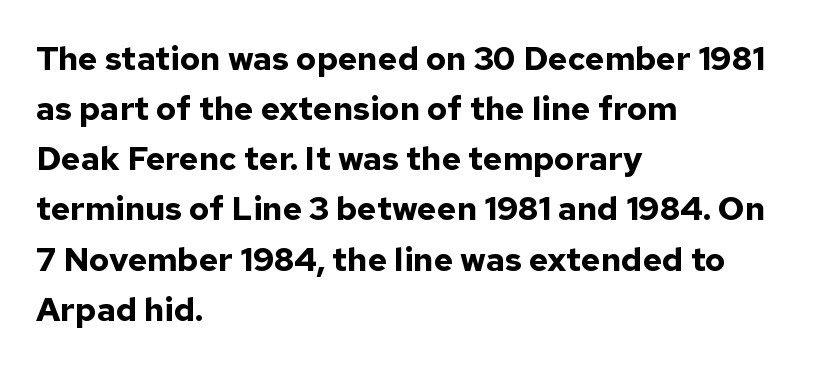
Q: Is the text bold? A: Yes.
Q: Is the text italic (slanted)? A: No, it is upright.
Q: Is the typeface a serif or a sans-serif typeface? A: Sans-serif.
Q: Is the text underlined? A: No.
Q: How is the paragraph aligned? A: Left-aligned.
Q: Is the spacing between letters normal or unusually wide? A: Normal.
Q: Is the spacing between lines tight, normal or loose? A: Normal.
Q: Width (condensed, normal, or wide)? A: Normal.
Q: Stroke contrast? A: Low.
Q: x-height? A: Medium.
Q: Monospaced? A: No.
